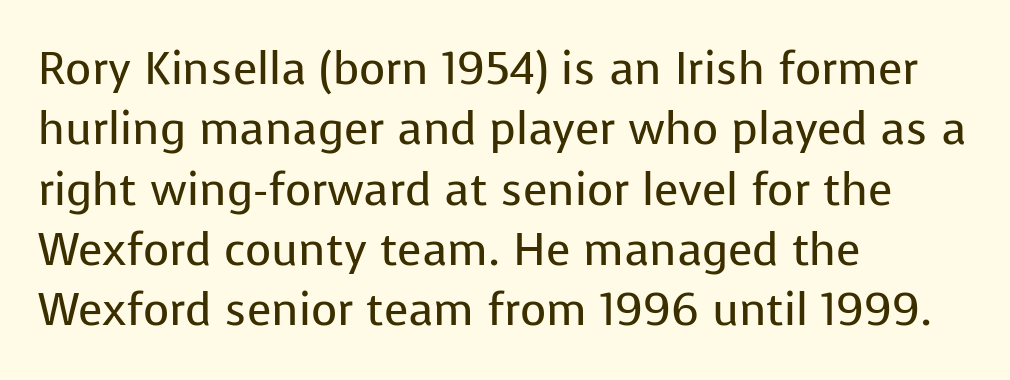
Underlining? Definitely not there. Stems and bowls with no extra thickness — not bold. Is the letter spacing exaggerated? No — it looks like the ordinary default. Type style note: lacks serifs. Horizontally, the lines are justified to the leading edge only.
